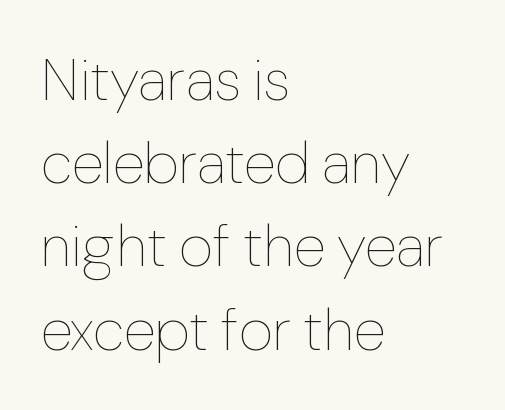
This sample has the flowing, uneven cadence of proportional lettering. Caption: multi-line text, flush left, ragged right. How are the letters spaced? Ordinarily, with no added tracking. Every stem runs plumb, perpendicular to the baseline. The strip under each line holds only bare page.
